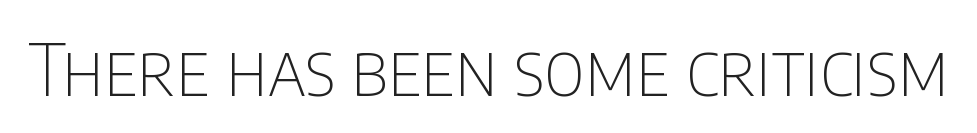
The image shows 72 px thin, condensed sans-serif type, upright; set normal letter spacing, not underlined; low stroke contrast and a large x-height.
